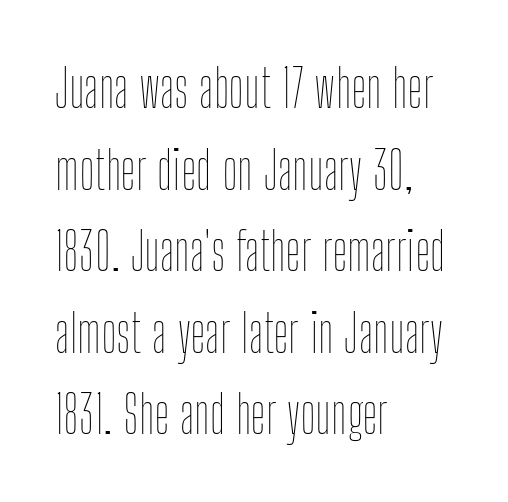
Unlike italic type, these characters show no tilt at all. Note the varied advance widths — an 'i' is clearly narrower than an 'm'. Stems and bowls with no extra thickness — not bold. Baseline-to-baseline distance is the conventional proportion of letter height.
